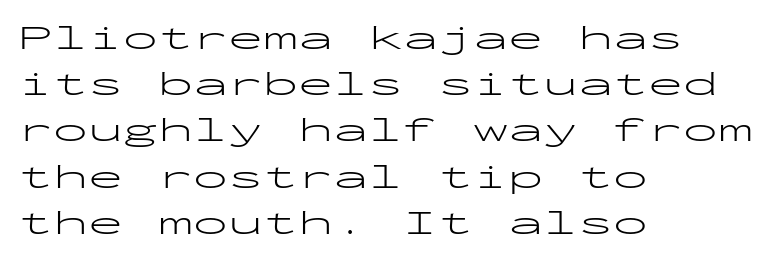
The line texture is even and compact thanks to regular tracking. These lines are set flush left with a ragged right edge. The letters stand upright; this is a roman face. No feet cap the strokes, marking this as sans-serif type.
